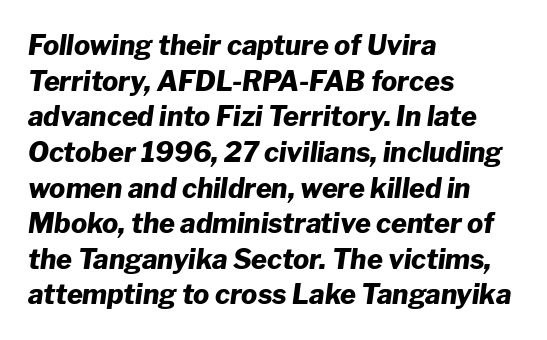
The image shows 27 px bold type, italic (leaning right); set left-aligned, normal line spacing (1.32x), normal letter spacing, not underlined.
